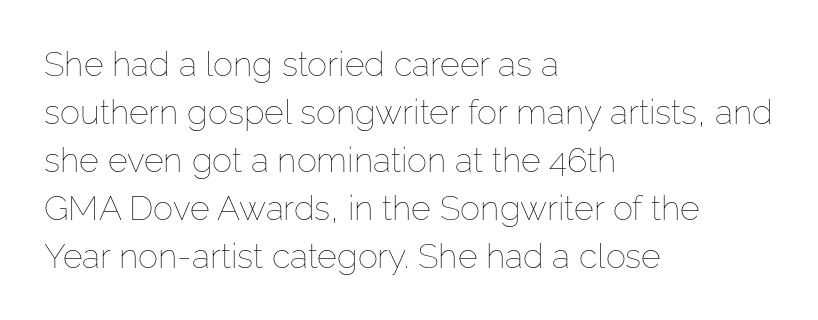
Short and long lines alike share a common starting point at left. Reading down the column, the eye jumps a familiar distance to each next line. Every character sits straight up, as roman type does. Proportional: the letters do not fall into vertical columns. Students, note that the glyphs here touch the page at normal intervals. This rendering features lettering with no underline.
